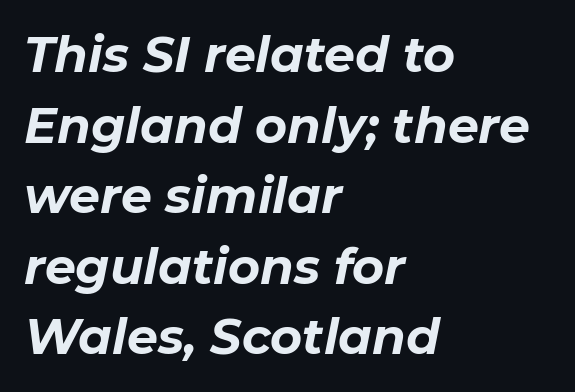
The image shows 49 px bold type, italic (leaning right); set left-aligned, normal line spacing (1.44x), normal letter spacing, not underlined; low stroke contrast and a medium x-height.
